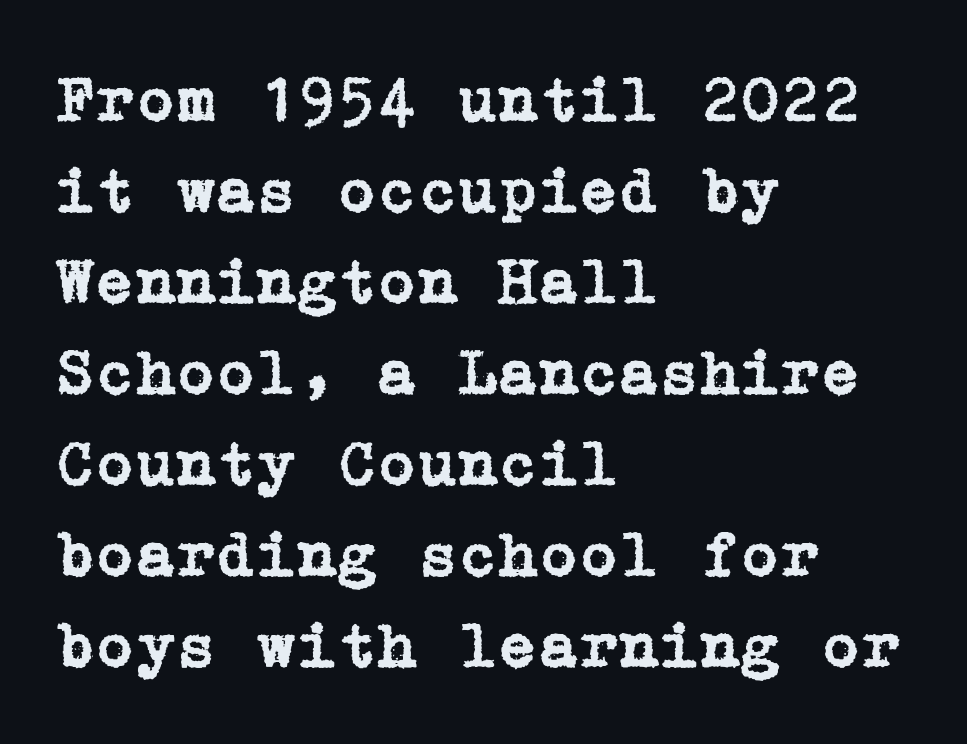
Q: Is the text italic (slanted)? A: No, it is upright.
Q: Is the typeface a serif or a sans-serif typeface? A: Serif.
Q: Is the text underlined? A: No.
Q: How is the paragraph aligned? A: Left-aligned.
Q: Is the spacing between letters normal or unusually wide? A: Normal.
Q: Is the spacing between lines tight, normal or loose? A: Normal.
Q: Width (condensed, normal, or wide)? A: Normal.
Q: Stroke contrast? A: Low.
Q: x-height? A: Medium.
